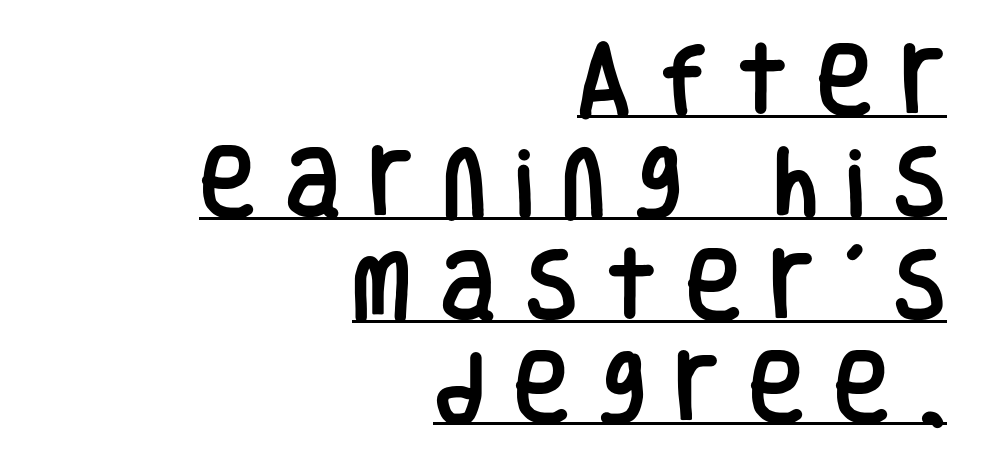
Is this a fixed-width face? No — the glyphs have proportional, varying widths. Evenly set lines give the paragraph a standard silhouette. The face used here is a sans, in the tradition of grotesques and geometrics. This sample uses an upright cut, with every glyph sitting square on the baseline.
